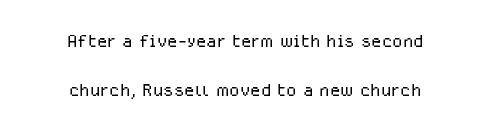
Q: Is the text bold? A: No.
Q: Is the text italic (slanted)? A: No, it is upright.
Q: Is the text underlined? A: No.
Q: How is the paragraph aligned? A: Centered.
Q: Is the spacing between letters normal or unusually wide? A: Normal.
Q: Is the spacing between lines tight, normal or loose? A: Loose.
